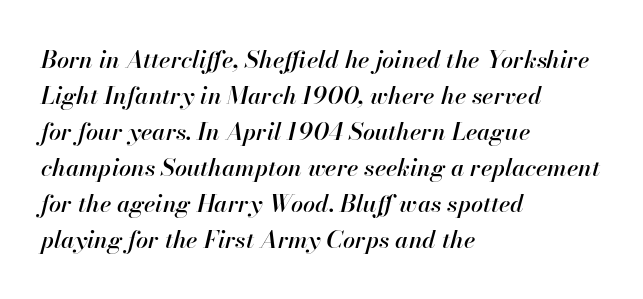
Q: Is the text italic (slanted)? A: Yes, it leans right by about 13 degrees.
Q: Is the text underlined? A: No.
Q: How is the paragraph aligned? A: Left-aligned.
Q: Is the spacing between letters normal or unusually wide? A: Normal.
Q: Is the spacing between lines tight, normal or loose? A: Normal.
